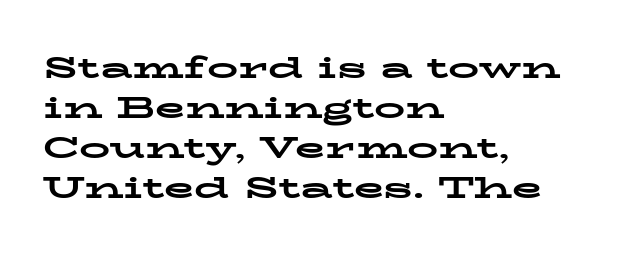
{"serif": "yes", "italic": "no", "bold": "yes", "weight": "bold", "width": "wide", "stroke_contrast": "low", "x_height": "medium", "monospaced": "no", "underline": "no", "align": "left", "line_spacing": "normal", "line_spacing_ratio": 1.29, "letter_spacing": "normal", "letter_spacing_em": 0.0, "glyph_px": 31}
